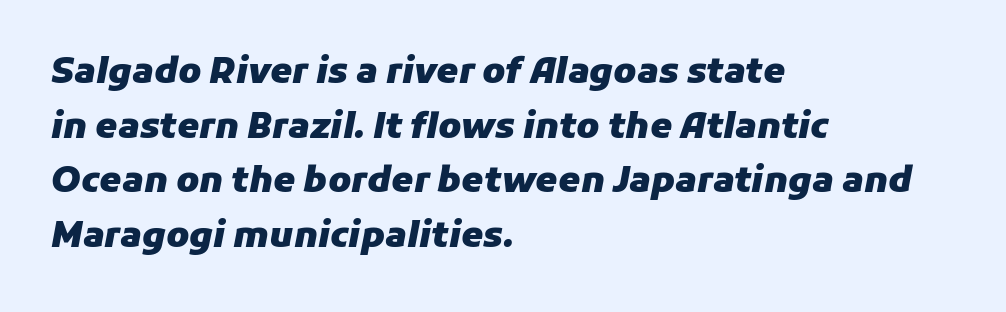
The image shows 35 px heavy type, italic (leaning right); set left-aligned, normal line spacing (1.56x), normal letter spacing, not underlined; low stroke contrast and a medium x-height.
